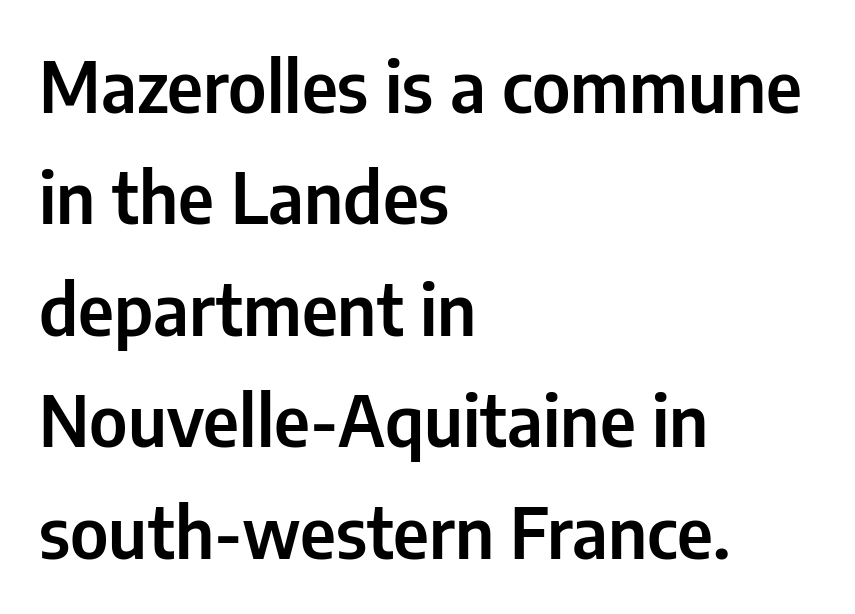
Q: Is the text italic (slanted)? A: No, it is upright.
Q: Is the typeface a serif or a sans-serif typeface? A: Sans-serif.
Q: Is the text underlined? A: No.
Q: How is the paragraph aligned? A: Left-aligned.
Q: Is the spacing between letters normal or unusually wide? A: Normal.
Q: Is the spacing between lines tight, normal or loose? A: Normal.
Q: Width (condensed, normal, or wide)? A: Condensed.
Q: Stroke contrast? A: Low.
Q: x-height? A: Medium.
Q: Monospaced? A: No.
